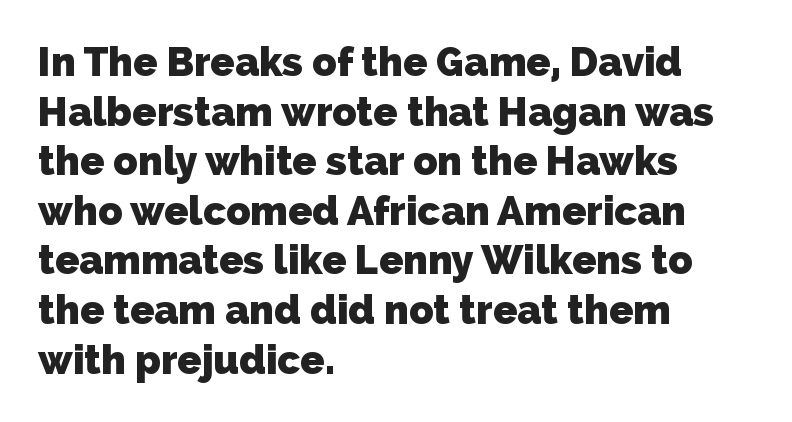
{"serif": "no", "bold": "yes", "weight": "heavy", "width": "normal", "stroke_contrast": "low", "x_height": "medium", "monospaced": "no", "underline": "no", "align": "left", "line_spacing_ratio": 1.24, "letter_spacing": "normal", "letter_spacing_em": 0.0, "glyph_px": 40}
